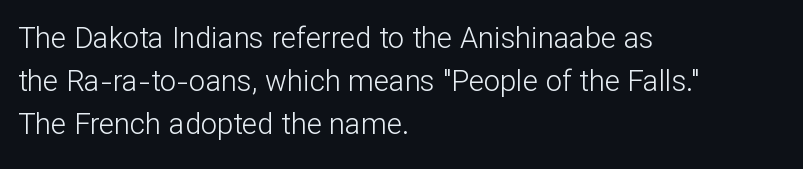
Q: Is the text bold? A: No.
Q: Is the text italic (slanted)? A: No, it is upright.
Q: Is the typeface a serif or a sans-serif typeface? A: Sans-serif.
Q: Is the text underlined? A: No.
Q: How is the paragraph aligned? A: Left-aligned.
Q: Is the spacing between letters normal or unusually wide? A: Normal.
Q: Is the spacing between lines tight, normal or loose? A: Normal.
Q: Width (condensed, normal, or wide)? A: Normal.
Q: Stroke contrast? A: Low.
Q: x-height? A: Medium.
Q: Monospaced? A: No.
